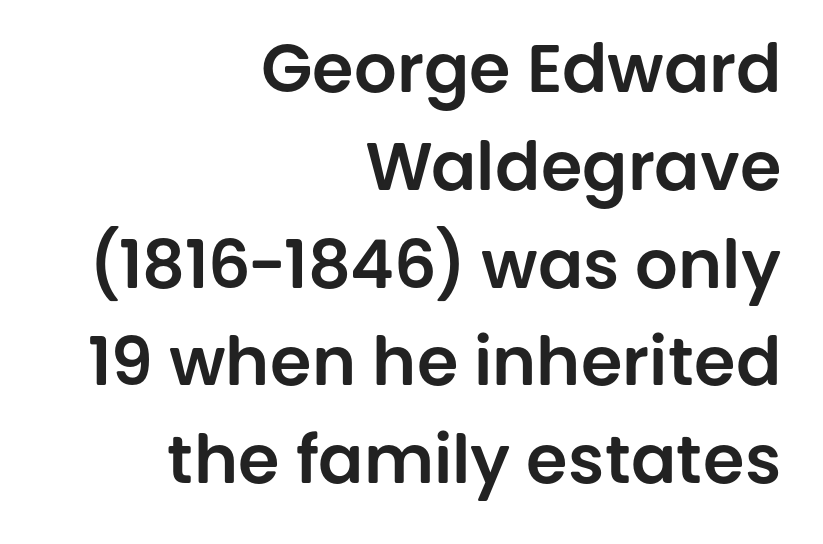
{"serif": "no", "italic": "no", "width": "normal", "stroke_contrast": "low", "x_height": "large", "monospaced": "no", "underline": "no", "align": "right", "line_spacing": "normal", "line_spacing_ratio": 1.46, "letter_spacing": "normal", "letter_spacing_em": 0.0, "glyph_px": 67}
